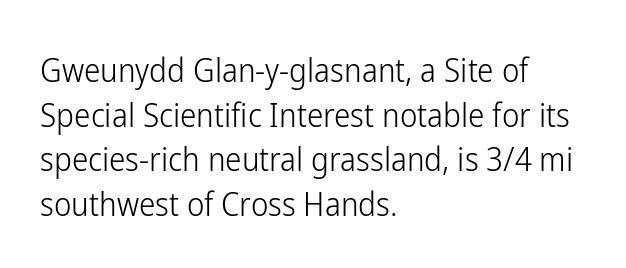
{"serif": "no", "italic": "no", "bold": "no", "weight": "light", "width": "condensed", "stroke_contrast": "low", "x_height": "medium", "monospaced": "no", "underline": "no", "align": "left", "line_spacing": "normal", "line_spacing_ratio": 1.35, "letter_spacing": "normal", "letter_spacing_em": 0.0, "glyph_px": 33}
